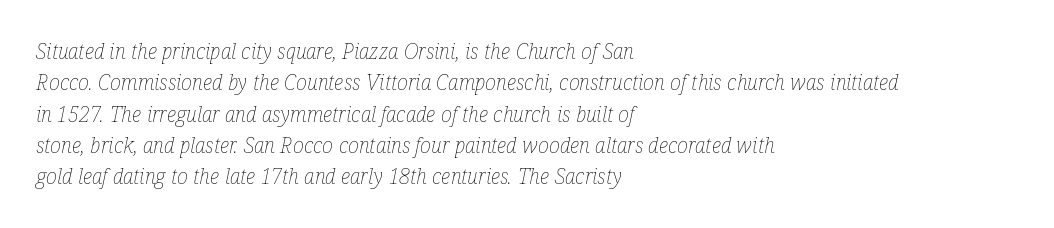
The image shows 21 px text type, italic (leaning right); set left-aligned, normal line spacing (1.49x), normal letter spacing, not underlined.
